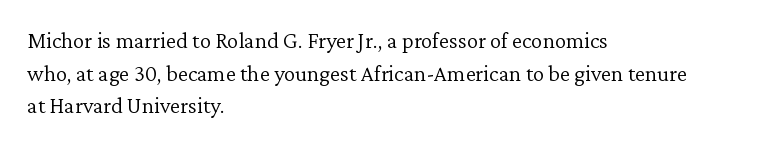
Characters follow at the spacing the type designer built in. The letterforms sit at book weight or below. Rendered with straight, roman letterforms. The rows are spaced the way most documents space them. The strip under each line holds only bare page.
